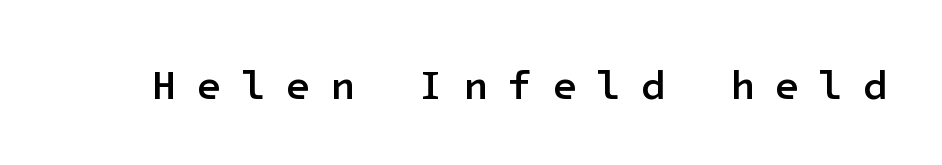
Notice how the stems are strictly vertical — no italics here. Moderately thickened strokes mark this as semibold type. This rendering employs a face without finishing strokes, i.e., a sans-serif. The strip under each line holds only bare page. What stands out about the letter spacing? Its width — letters are far apart.
